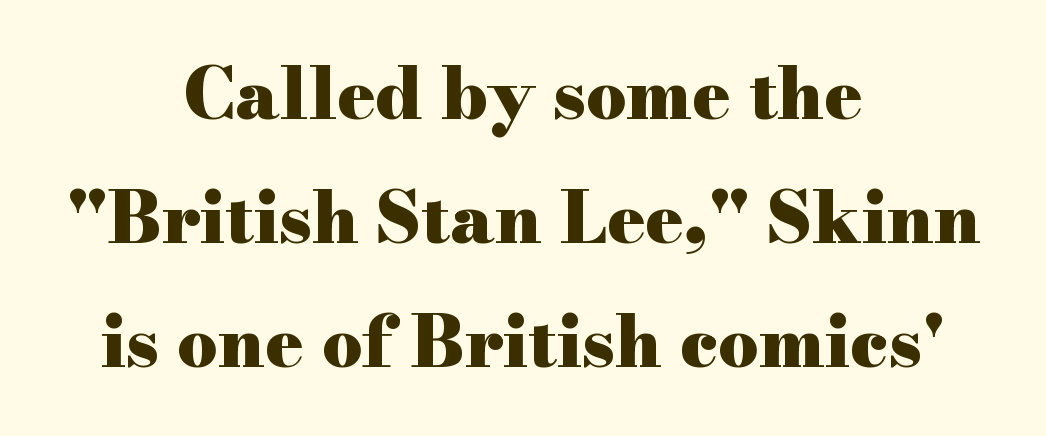
Q: Is the text bold? A: Yes.
Q: Is the text italic (slanted)? A: No, it is upright.
Q: Is the typeface a serif or a sans-serif typeface? A: Serif.
Q: Is the text underlined? A: No.
Q: How is the paragraph aligned? A: Centered.
Q: Is the spacing between letters normal or unusually wide? A: Normal.
Q: Width (condensed, normal, or wide)? A: Wide.
Q: Stroke contrast? A: High.
Q: x-height? A: Small.
Q: Monospaced? A: No.
